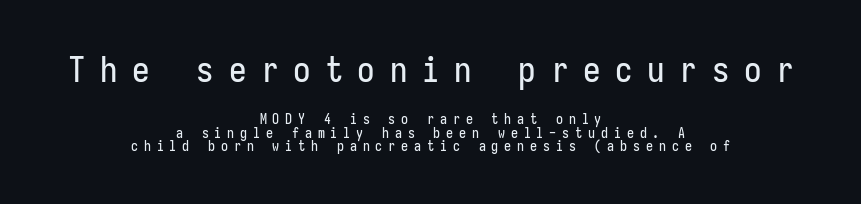
{"serif": "no", "italic": "no", "width": "condensed", "stroke_contrast": "low", "x_height": "medium", "monospaced": "yes", "underline": "no", "align": "center", "line_spacing": "tight", "line_spacing_ratio": 0.97, "letter_spacing": "wide", "letter_spacing_em": 0.42, "larger_block": "first", "size_ratio": 2.5, "glyph_px": 35}
